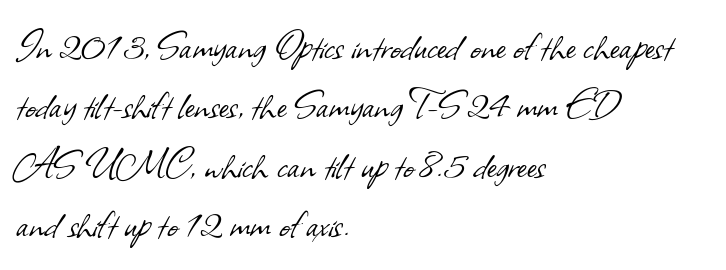
{"serif": "no", "bold": "no", "weight": "light", "width": "normal", "stroke_contrast": "low", "x_height": "small", "monospaced": "no", "underline": "no", "align": "left", "line_spacing": "normal", "line_spacing_ratio": 1.29, "letter_spacing": "normal", "letter_spacing_em": 0.0, "glyph_px": 46}
